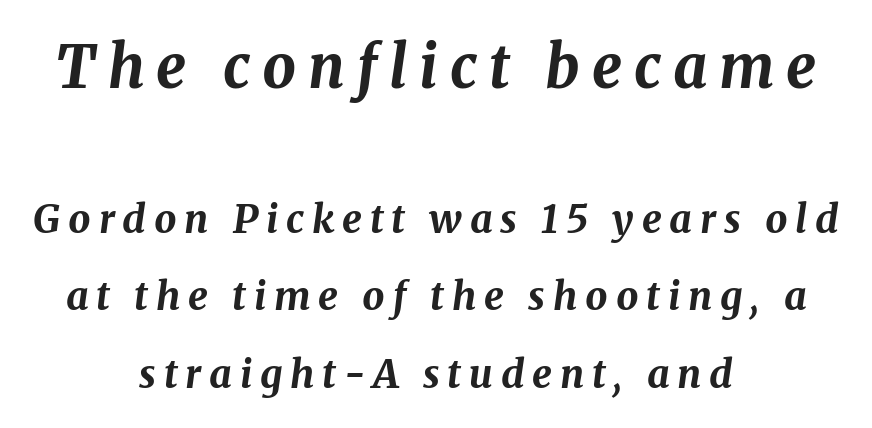
{"italic": "yes", "lean": "right", "slant_degrees": 8, "bold": "yes", "weight": "bold", "width": "normal", "stroke_contrast": "medium", "x_height": "medium", "monospaced": "no", "underline": "no", "align": "center", "line_spacing": "loose", "line_spacing_ratio": 1.99, "letter_spacing": "wide", "letter_spacing_em": 0.2, "larger_block": "first", "size_ratio": 1.51, "glyph_px": 59}
